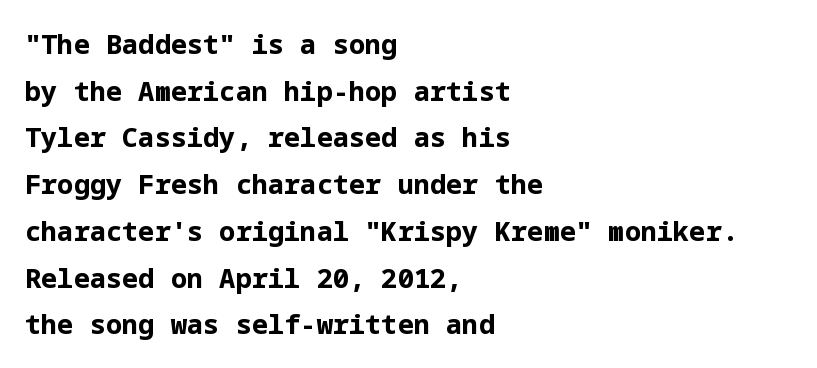
Q: Is the text bold? A: Yes.
Q: Is the text italic (slanted)? A: No, it is upright.
Q: Is the text underlined? A: No.
Q: How is the paragraph aligned? A: Left-aligned.
Q: Is the spacing between letters normal or unusually wide? A: Normal.
